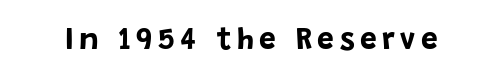
{"serif": "no", "italic": "no", "bold": "yes", "weight": "bold", "width": "normal", "stroke_contrast": "low", "x_height": "large", "monospaced": "no", "underline": "no", "glyph_px": 30}
